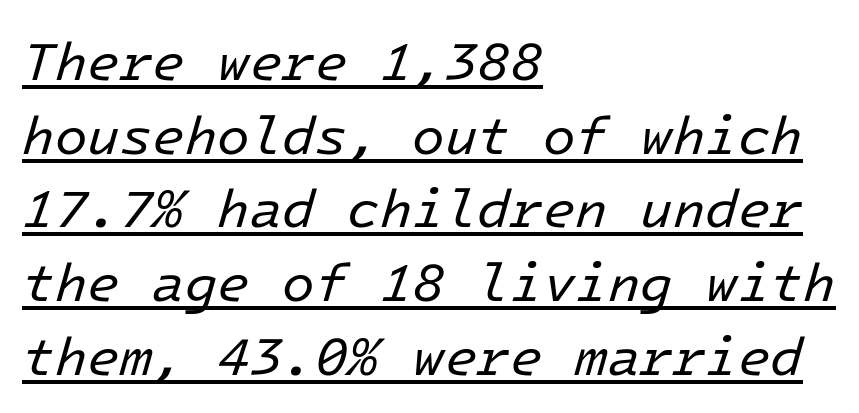
{"italic": "yes", "lean": "right", "slant_degrees": 16, "bold": "no", "weight": "regular", "width": "normal", "stroke_contrast": "low", "x_height": "medium", "underline": "yes", "align": "left", "line_spacing": "normal", "line_spacing_ratio": 1.39, "letter_spacing": "normal", "letter_spacing_em": 0.0, "glyph_px": 53}
